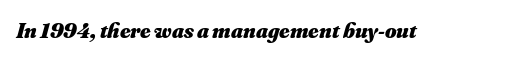
Does extra space separate the letters? No, they use regular spacing. Quick note: underline off. This is heavy type, rendered in bold.
